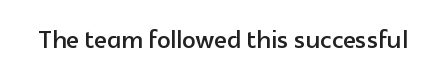
Looks like regular typesetting: each glyph gets only the width it needs. The passage shown has conventional tracking throughout. Notice how the stems are strictly vertical — no italics here. I'd call this a sans setting — the letters go barefoot. Quick note: underline off.
